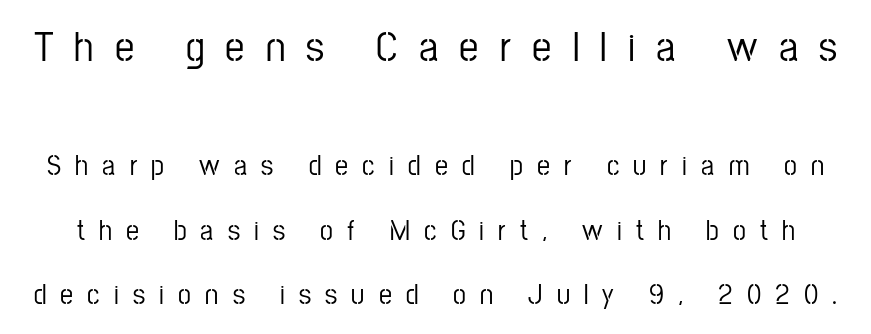
{"serif": "no", "italic": "no", "width": "condensed", "stroke_contrast": "low", "x_height": "medium", "monospaced": "no", "underline": "no", "line_spacing": "loose", "line_spacing_ratio": 2.21, "letter_spacing": "wide", "letter_spacing_em": 0.49, "larger_block": "first", "size_ratio": 1.48, "glyph_px": 43}
